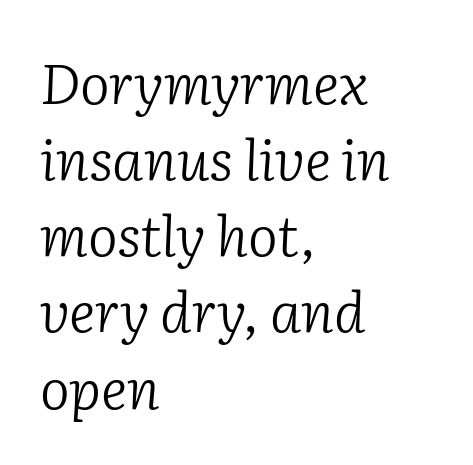
The weight would be labelled regular, book, light, or lighter still. Type style note: has serifs. Each letter keeps its own natural width here, so spacing adapts to shape. Is the block centered? No — it sits flush against the left margin. Would a proofreader flag this as italicized? Yes.
